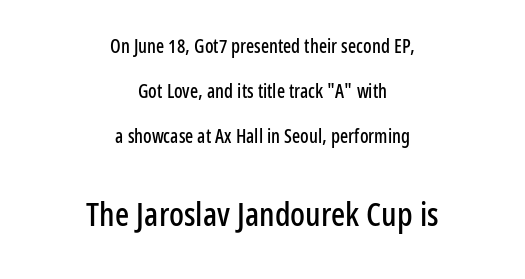
Letters rest on an invisible, unmarked baseline. These lines are centered, leaving both edges ragged. Proportional: the letters do not fall into vertical columns. Whoever set this made the second block the dominant, larger element. This sample uses a sans-serif face.
